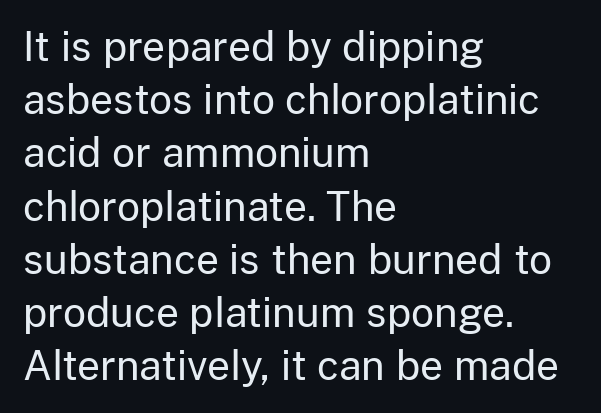
{"serif": "no", "italic": "no", "bold": "no", "weight": "regular", "width": "normal", "stroke_contrast": "low", "x_height": "medium", "monospaced": "no", "underline": "no", "align": "left", "line_spacing": "normal", "line_spacing_ratio": 1.33, "letter_spacing": "normal", "letter_spacing_em": 0.0, "glyph_px": 40}
